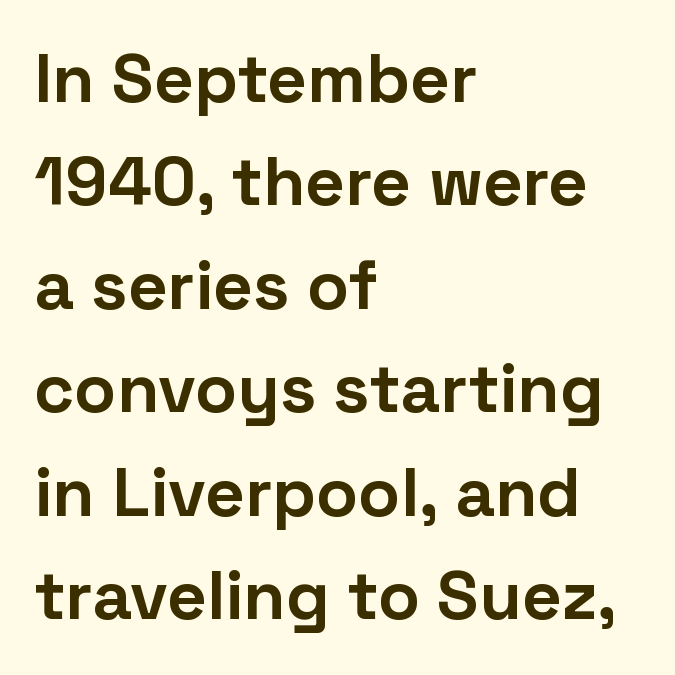
The image shows 69 px bold sans-serif type, upright; set left-aligned, normal line spacing (1.5x), normal letter spacing, not underlined; low stroke contrast and a medium x-height.
